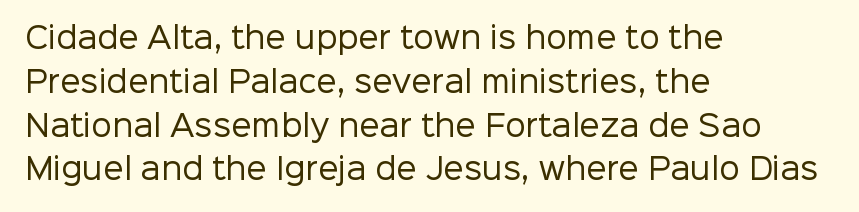
{"serif": "no", "italic": "no", "bold": "no", "weight": "regular", "width": "normal", "stroke_contrast": "low", "x_height": "medium", "monospaced": "no", "underline": "no", "align": "left", "line_spacing": "normal", "line_spacing_ratio": 1.51, "letter_spacing": "normal", "letter_spacing_em": 0.0, "glyph_px": 29}
